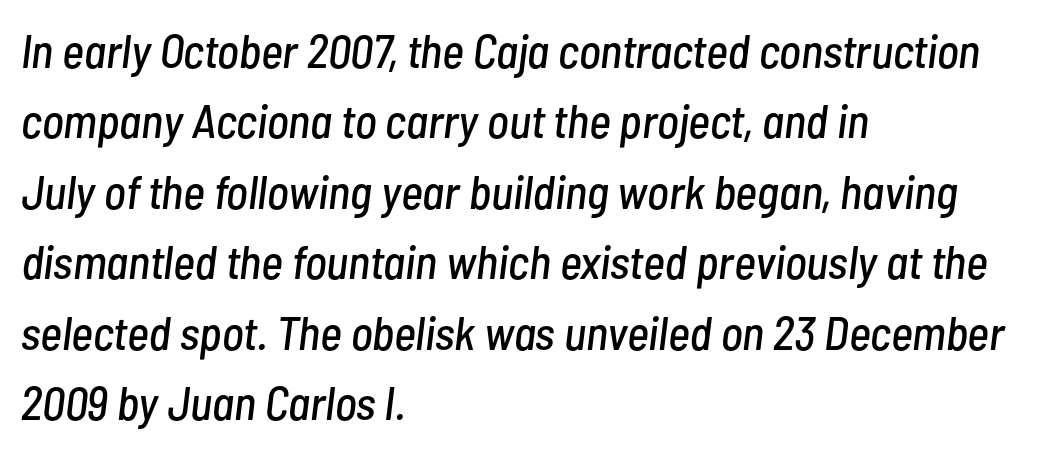
Q: Is the text italic (slanted)? A: Yes, it leans right by about 7 degrees.
Q: Is the text underlined? A: No.
Q: How is the paragraph aligned? A: Left-aligned.
Q: Is the spacing between letters normal or unusually wide? A: Normal.
Q: Is the spacing between lines tight, normal or loose? A: Normal.
Q: Width (condensed, normal, or wide)? A: Condensed.
Q: Stroke contrast? A: Low.
Q: x-height? A: Medium.
Q: Monospaced? A: No.
